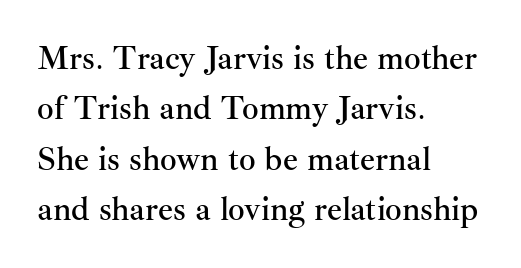
{"serif": "yes", "italic": "no", "width": "normal", "stroke_contrast": "medium", "x_height": "small", "monospaced": "no", "underline": "no", "align": "left", "line_spacing": "normal", "line_spacing_ratio": 1.53, "letter_spacing": "normal", "letter_spacing_em": 0.0, "glyph_px": 33}
